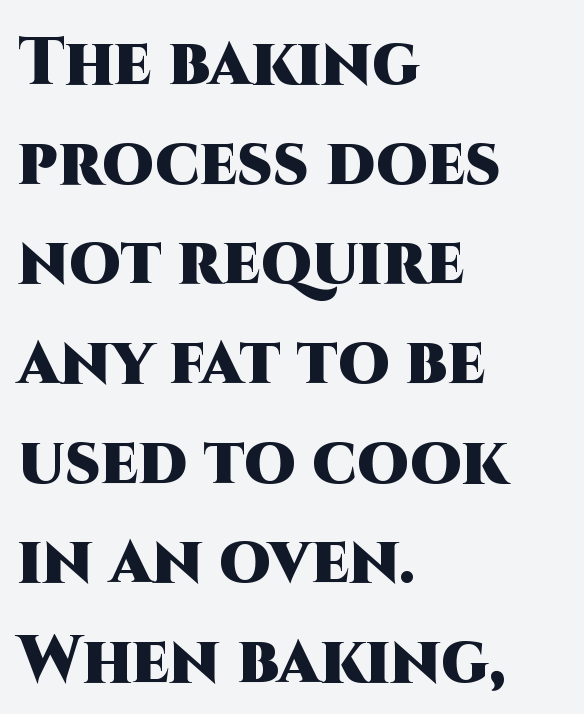
The tracking reads as untouched default to a designer's eye. A typesetter would label this face a sans. Compared with an ordinary text face, these strokes are far heavier — a full bold. The lines are quadded left. Designer's note — italics off, roman on. This block has exactly the height ordinary leading produces.
